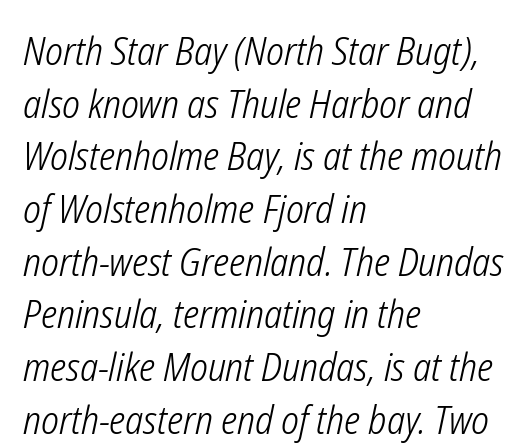
The image shows 39 px light, condensed type, italic (leaning right); set left-aligned, normal line spacing (1.35x), normal letter spacing, not underlined; low stroke contrast and a medium x-height.
